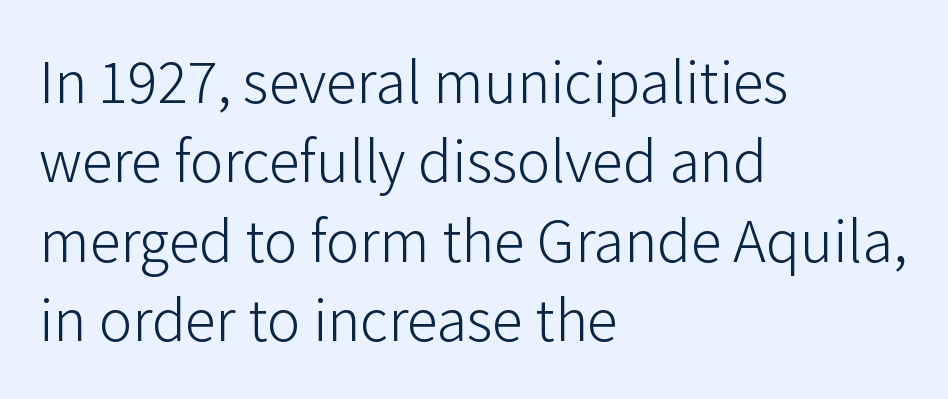
{"serif": "no", "italic": "no", "bold": "no", "weight": "light", "width": "normal", "stroke_contrast": "low", "x_height": "medium", "monospaced": "no", "underline": "no", "align": "left", "line_spacing": "normal", "line_spacing_ratio": 1.28, "letter_spacing": "normal", "letter_spacing_em": 0.0, "glyph_px": 62}
